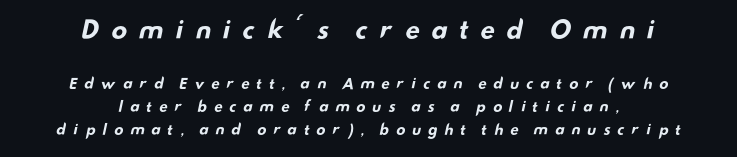
Quick note: underline off. Typographic density is high because the face is bold. Caption: upper text group enlarged, lower text group reduced. Tracking value appears strongly positive — letters spread wide. Vertically, the passage feels balanced, rows spaced as you'd expect. The passage is arranged like a title page — every line centered.
